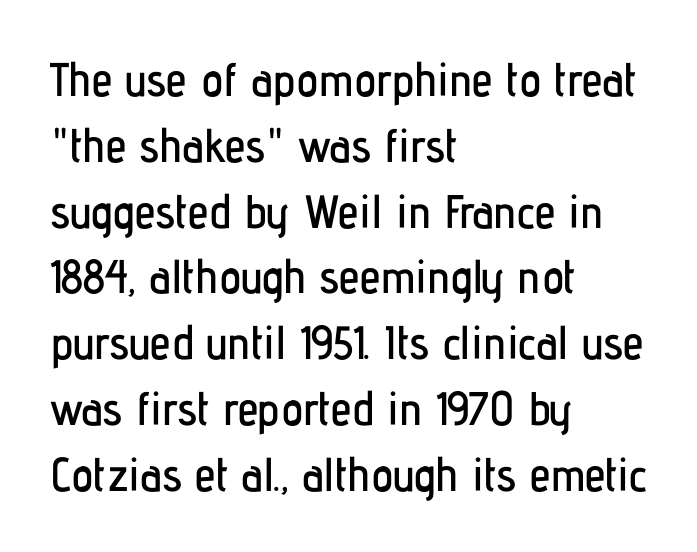
The image shows 47 px condensed sans-serif type, upright; set left-aligned, normal line spacing (1.4x), normal letter spacing, not underlined; low stroke contrast and a medium x-height.
